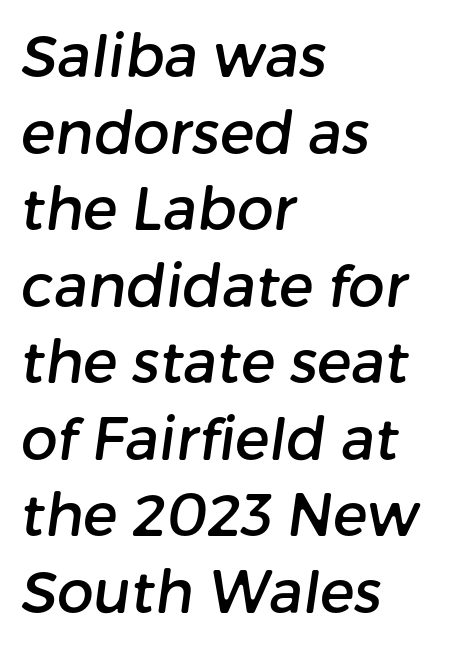
The image shows 58 px sans-serif type; set left-aligned, normal line spacing (1.32x), normal letter spacing, not underlined; low stroke contrast and a medium x-height.
